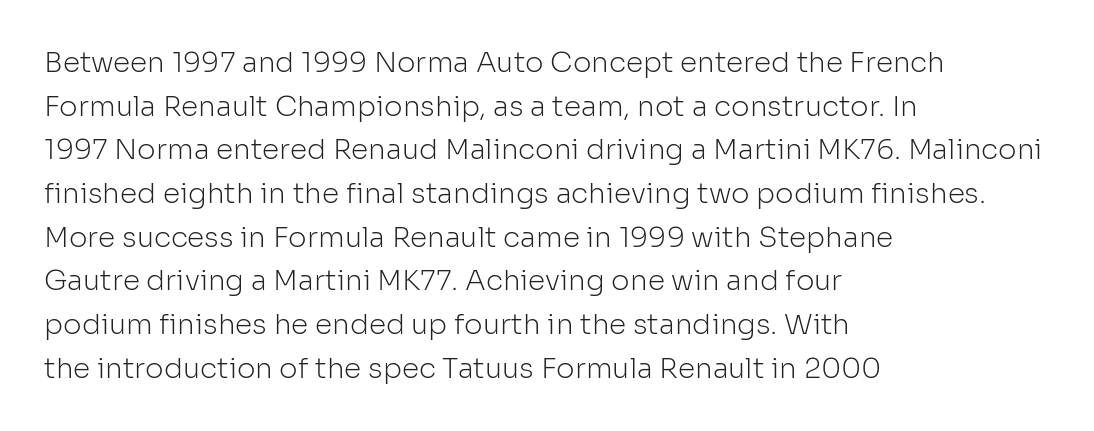
The image shows 28 px light sans-serif type, upright; set left-aligned, normal line spacing (1.56x), normal letter spacing, not underlined; low stroke contrast and a medium x-height.
